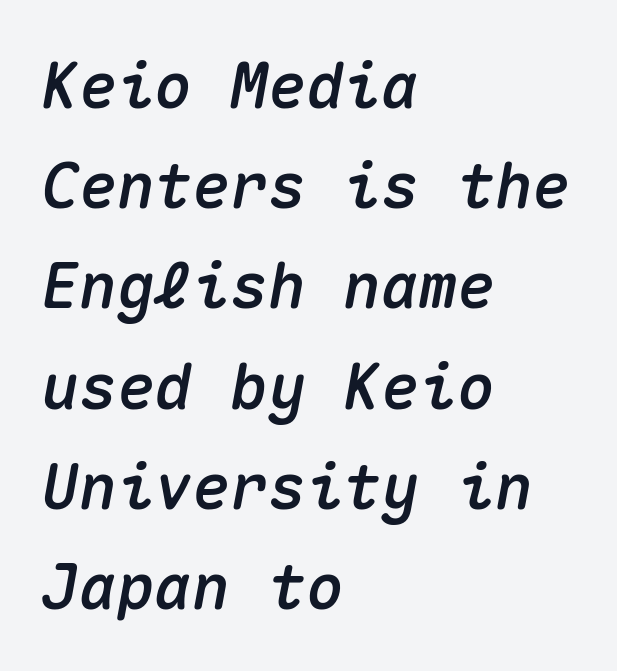
Q: Is the text italic (slanted)? A: Yes, it leans right by about 10 degrees.
Q: Is the text underlined? A: No.
Q: How is the paragraph aligned? A: Left-aligned.
Q: Is the spacing between letters normal or unusually wide? A: Normal.
Q: Is the spacing between lines tight, normal or loose? A: Normal.
Q: Width (condensed, normal, or wide)? A: Normal.
Q: Stroke contrast? A: Medium.
Q: x-height? A: Medium.
Q: Monospaced? A: Yes.
